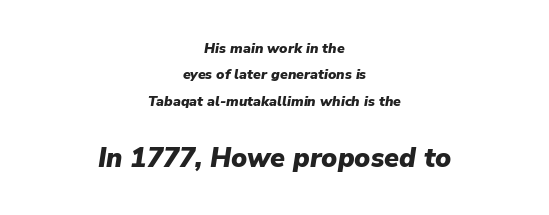
The gap between lines stays unmarked. There is no visible air inserted between adjacent glyphs. You get the small type first, then a jump to larger type. Reading down the block, each line starts at a different indent, mirrored at its end.
